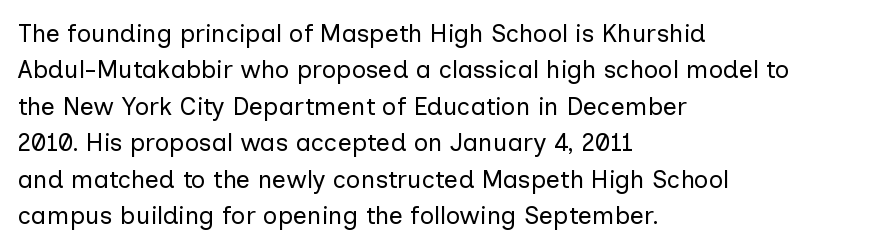
Q: Is the text bold? A: No.
Q: Is the text italic (slanted)? A: No, it is upright.
Q: Is the text underlined? A: No.
Q: How is the paragraph aligned? A: Left-aligned.
Q: Is the spacing between letters normal or unusually wide? A: Normal.
Q: Is the spacing between lines tight, normal or loose? A: Normal.
